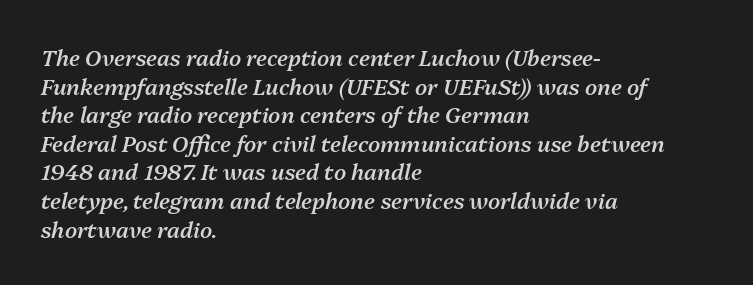
The image shows 22 px text type, italic (leaning right); set left-aligned, normal line spacing (1.3x), normal letter spacing, not underlined.
